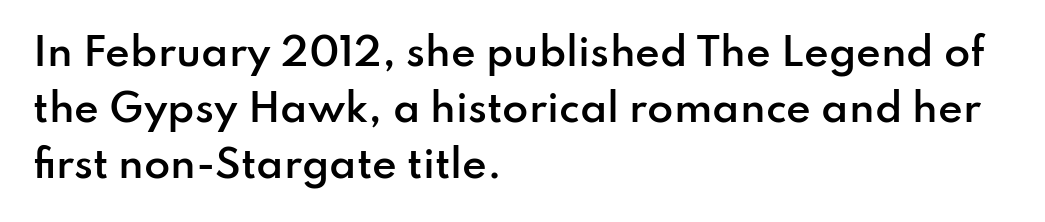
Letter spacing: default. A typesetter would label this face a sans. This is moderately heavy type, rendered in semibold. No italicization has been applied; the sample stays upright.
